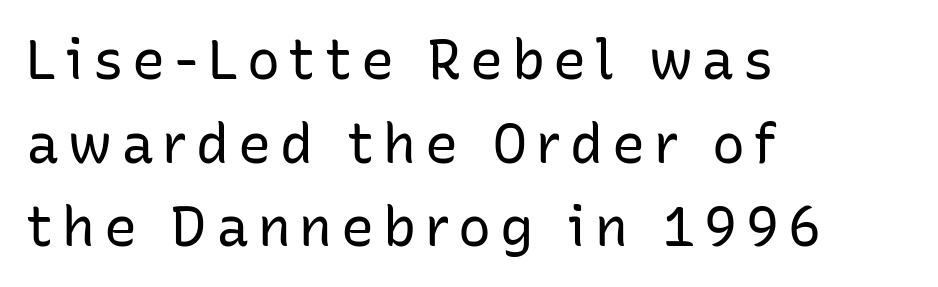
The image shows 55 px regular-weight sans-serif type, upright; set left-aligned, normal line spacing (1.52x), not underlined; low stroke contrast and a medium x-height.
